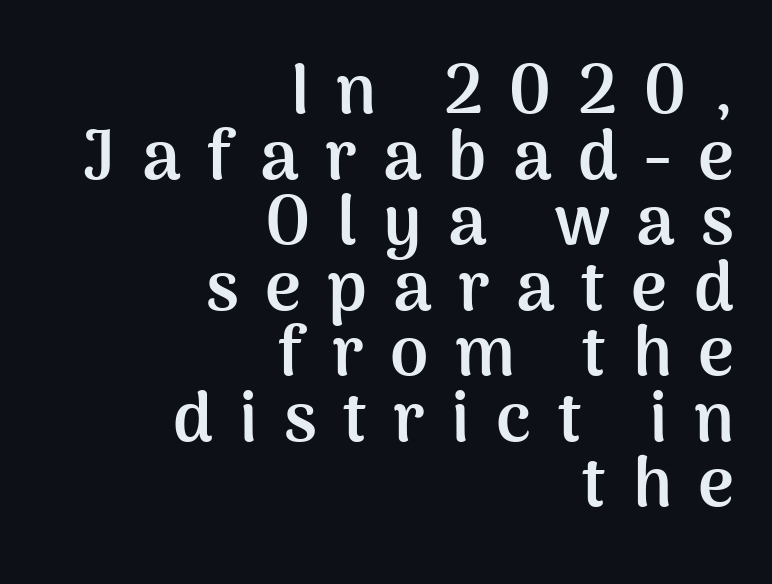
Its strokes are broad and dark, the hallmark of bold type. The specimen reads as upright at a glance. The rag falls on the left side of this text block. Letters rest on an invisible, unmarked baseline. Letter spacing: wide.
